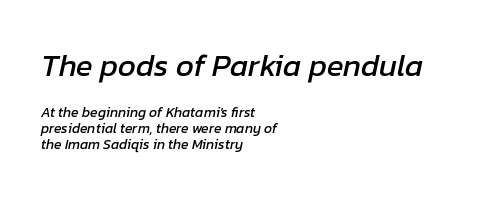
Q: Is the text italic (slanted)? A: Yes, it leans right by about 12 degrees.
Q: Is the text underlined? A: No.
Q: How is the paragraph aligned? A: Left-aligned.
Q: Is the spacing between letters normal or unusually wide? A: Normal.
Q: Is the spacing between lines tight, normal or loose? A: Tight.
Q: Which block of text is set in a larger size, the first (top) or the second (bottom)? A: The first (top) one.
Q: Width (condensed, normal, or wide)? A: Normal.
Q: Stroke contrast? A: Low.
Q: x-height? A: Medium.
Q: Monospaced? A: No.
